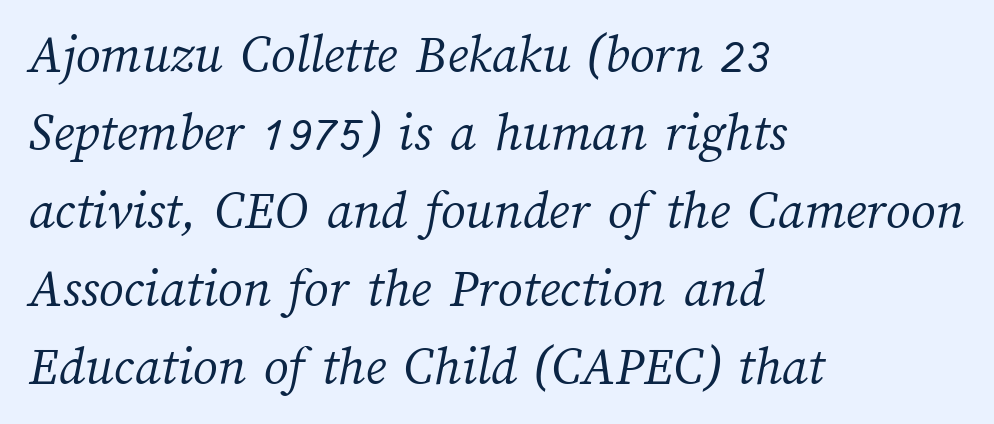
Typeset ragged right — the left edge is the straight one. Counters stay open thanks to moderate or lighter strokes. This sample has the flowing, uneven cadence of proportional lettering. The block of text has a typical density, with ordinary space between rows. The space directly below the letters is spotless.
